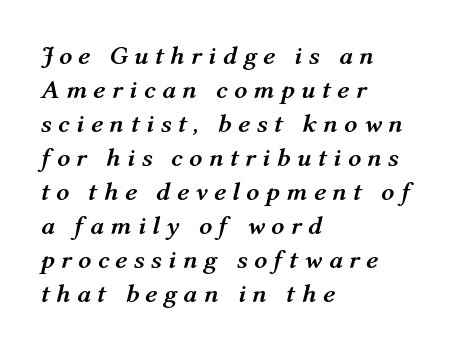
Plenty of ink on the page — the face is bold. Quick note: interline space is typical. Display-style spreading of the glyphs; the letterfit is very open. Leftover space on each line is placed entirely after the last word. Yep, that's italic — everything's leaning. Underline: absent.
